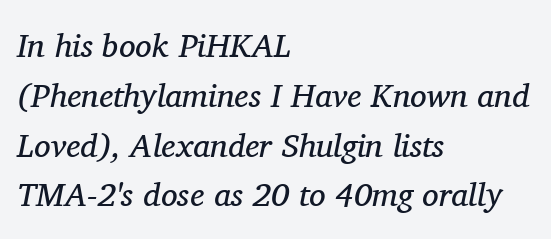
Are there feet on the stems? There are — it's a serif. When letters slant like this, we call the style italic. Normally led — the rows are evenly, conventionally spaced. The passage shown is typed in a proportional face where columns would drift.
